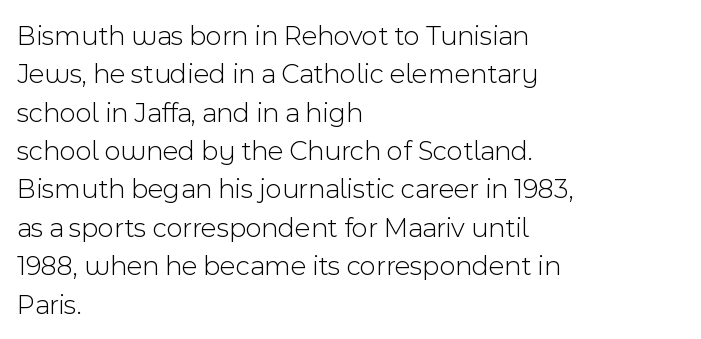
This sample has the flowing, uneven cadence of proportional lettering. If you measured baseline to baseline, you'd find a middling distance. Classification — sans serif. The baseline area is clear. Weight: in the light-to-regular range.
